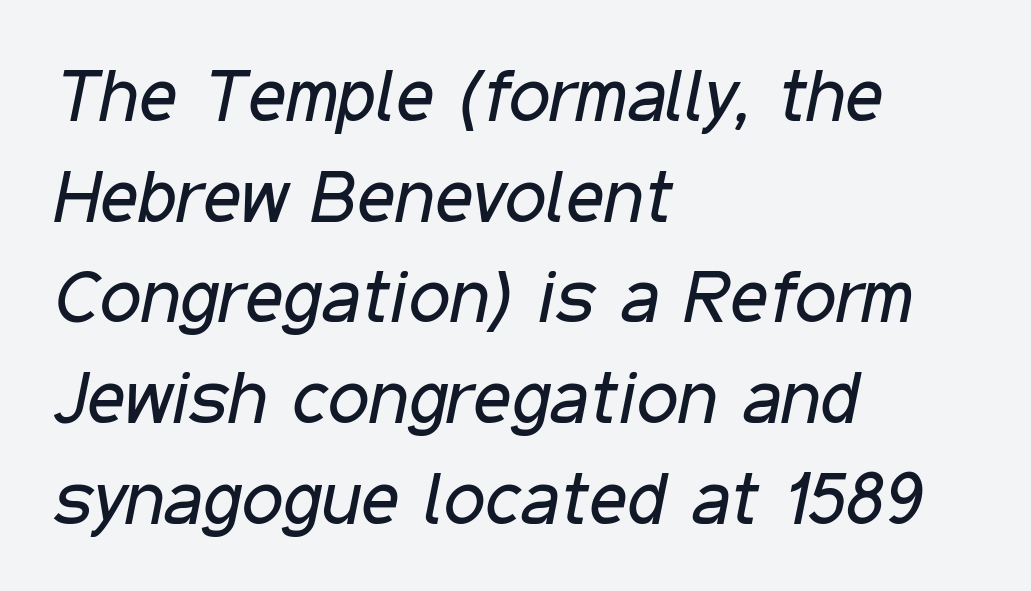
The image shows 74 px regular-weight, condensed type, italic (leaning right); set left-aligned, normal line spacing (1.36x), normal letter spacing, not underlined; low stroke contrast and a medium x-height.
